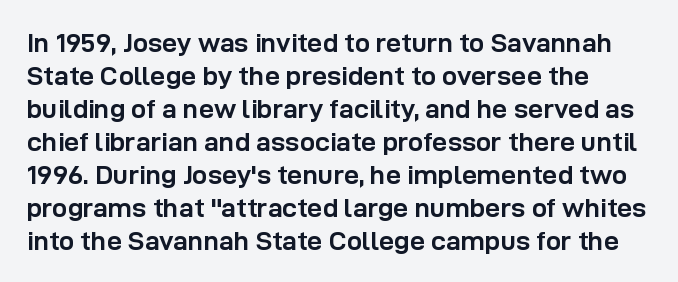
The image shows 27 px bold type, upright; set line spacing 1.22x, normal letter spacing, not underlined.
